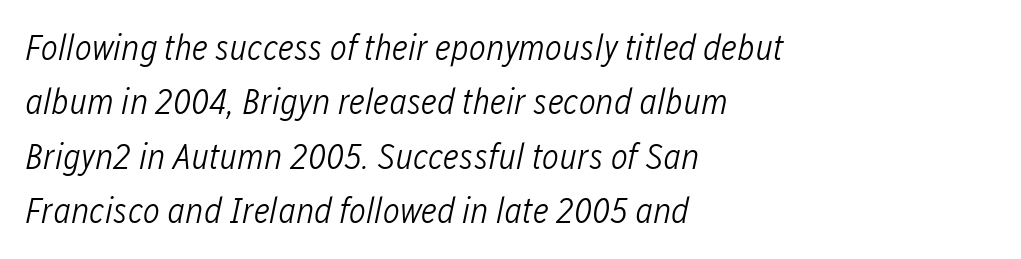
{"italic": "yes", "lean": "right", "slant_degrees": 12, "bold": "no", "weight": "light", "width": "condensed", "stroke_contrast": "low", "x_height": "medium", "monospaced": "no", "underline": "no", "align": "left", "line_spacing": "normal", "line_spacing_ratio": 1.51, "letter_spacing": "normal", "letter_spacing_em": 0.0, "glyph_px": 36}
